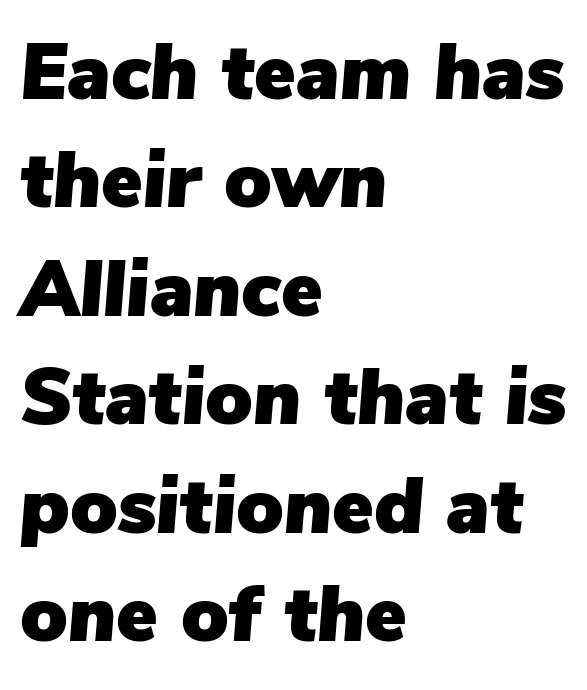
What stands out about the letter spacing? Nothing — it is the standard amount. The font's italic variant was chosen for this text. Where is the straight margin? On the left. The rendering uses a moderate line-height, typical for paragraphs. Here the designer chose a conventional face with non-uniform glyph widths. Descenders hang freely into open space.
